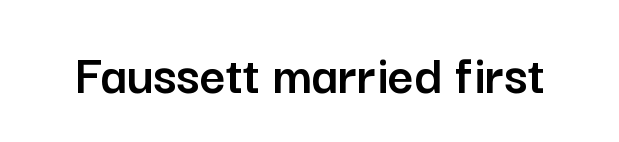
The letters advance in unequal steps, a hallmark of proportional type. The characters display no serif detailing; their extremities are plain. Ascenders rise straight up at ninety degrees. In terms of letterspacing, this is plain default setting. Decoration check: the copy has no underline.
